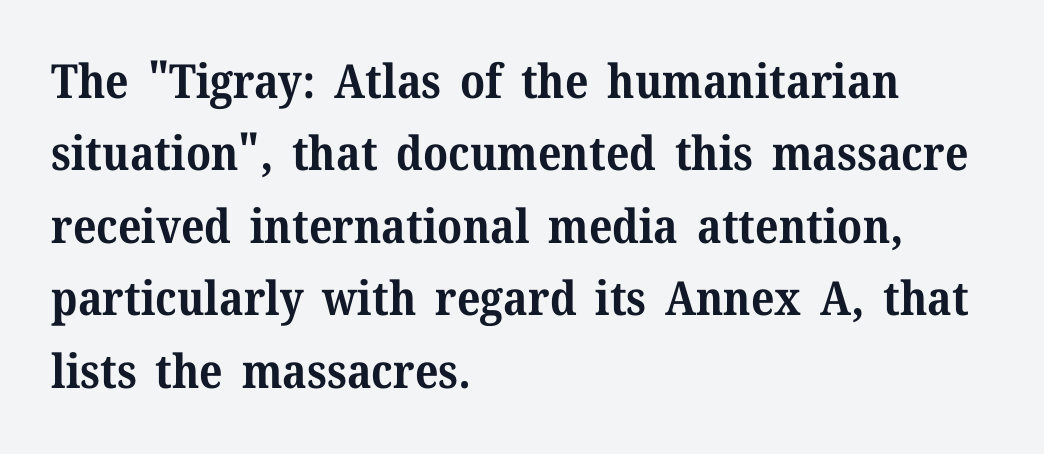
{"serif": "yes", "italic": "no", "bold": "yes", "weight": "bold", "width": "normal", "stroke_contrast": "medium", "x_height": "medium", "monospaced": "no", "underline": "no", "align": "left", "line_spacing": "normal", "line_spacing_ratio": 1.54, "letter_spacing": "normal", "letter_spacing_em": 0.0, "glyph_px": 47}
